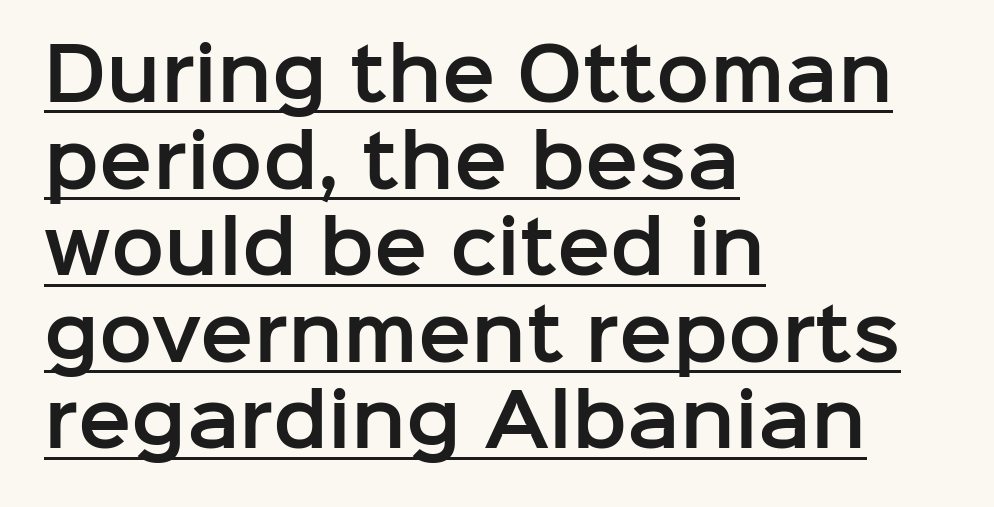
Q: Is the text italic (slanted)? A: No, it is upright.
Q: Is the typeface a serif or a sans-serif typeface? A: Sans-serif.
Q: Is the text underlined? A: Yes.
Q: How is the paragraph aligned? A: Left-aligned.
Q: Is the spacing between letters normal or unusually wide? A: Normal.
Q: Width (condensed, normal, or wide)? A: Normal.
Q: Stroke contrast? A: Low.
Q: x-height? A: Medium.
Q: Monospaced? A: No.
